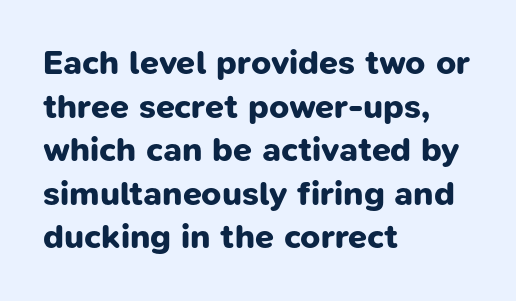
Q: Is the text bold? A: Yes.
Q: Is the typeface a serif or a sans-serif typeface? A: Sans-serif.
Q: Is the text underlined? A: No.
Q: How is the paragraph aligned? A: Left-aligned.
Q: Is the spacing between letters normal or unusually wide? A: Normal.
Q: Is the spacing between lines tight, normal or loose? A: Normal.
Q: Width (condensed, normal, or wide)? A: Normal.
Q: Stroke contrast? A: Low.
Q: x-height? A: Medium.
Q: Monospaced? A: No.
